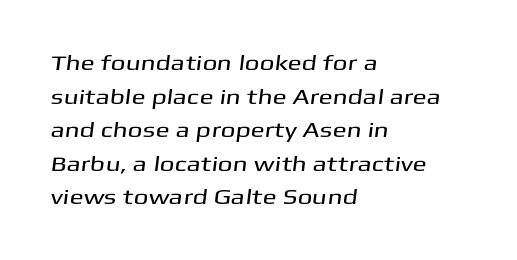
Only glyphs here, with clear space below each row. Leftover space on each line is placed entirely after the last word. Vertically, the passage feels balanced, rows spaced as you'd expect. A typesetter would call this zero additional tracking.
